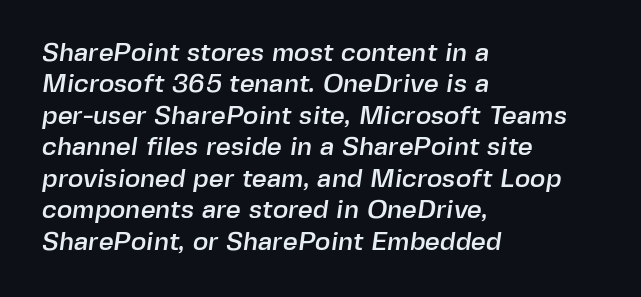
Q: Is the text underlined? A: No.
Q: How is the paragraph aligned? A: Left-aligned.
Q: Is the spacing between letters normal or unusually wide? A: Normal.
